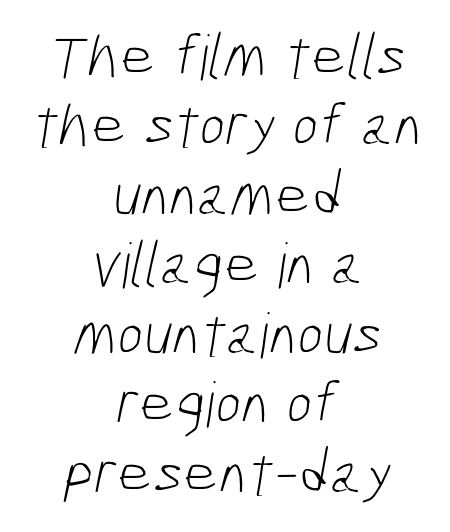
The image shows 62 px light, condensed sans-serif type; set centered, tight line spacing (1.12x), normal letter spacing, not underlined; low stroke contrast and a medium x-height.
